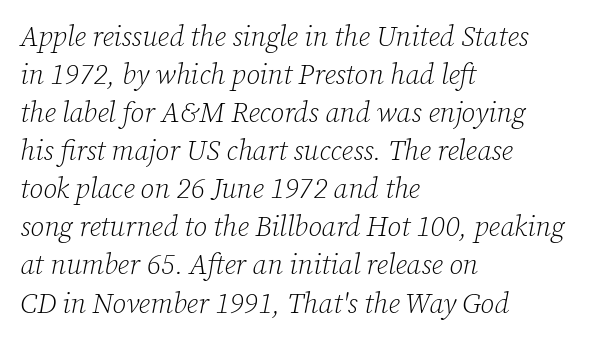
Q: Is the text bold? A: No.
Q: Is the text italic (slanted)? A: Yes, it leans right by about 12 degrees.
Q: Is the typeface a serif or a sans-serif typeface? A: Serif.
Q: Is the text underlined? A: No.
Q: How is the paragraph aligned? A: Left-aligned.
Q: Is the spacing between letters normal or unusually wide? A: Normal.
Q: Is the spacing between lines tight, normal or loose? A: Normal.
Q: Width (condensed, normal, or wide)? A: Normal.
Q: Stroke contrast? A: Low.
Q: x-height? A: Medium.
Q: Monospaced? A: No.
